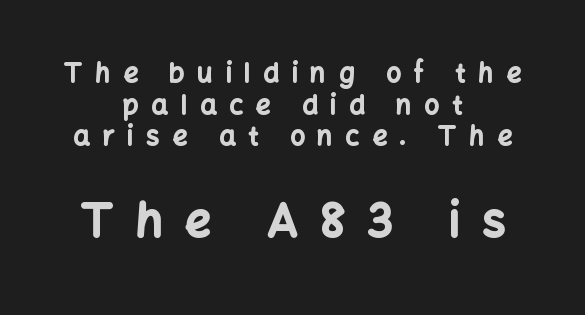
Glyph-to-glyph distance is far greater than everyday printed text. Size hierarchy here favors the trailing block over the leading one. Any mark beneath the type? The region is blank. The face used here is proportionally spaced, like ordinary book or web type. The text block is weighted toward neither margin, spreading evenly from the middle.
